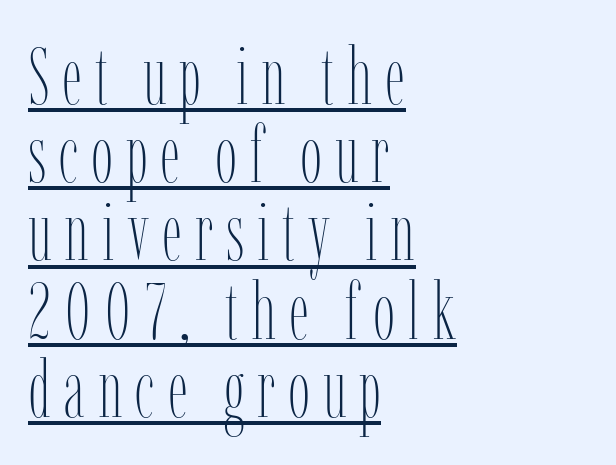
The image shows 79 px thin, condensed type, upright; set left-aligned, tight line spacing (0.99x), underlined; low stroke contrast and a medium x-height.
